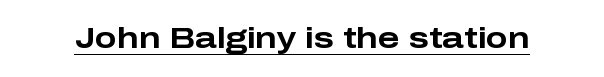
The image shows 29 px bold, wide sans-serif type, upright; set normal letter spacing, underlined; low stroke contrast and a medium x-height.
